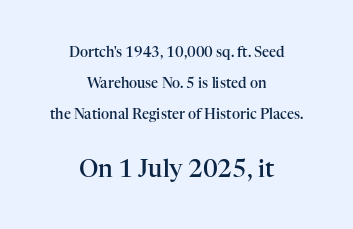
Q: Is the text bold? A: Semi-bold.
Q: Is the text italic (slanted)? A: No, it is upright.
Q: Is the text underlined? A: No.
Q: How is the paragraph aligned? A: Centered.
Q: Is the spacing between letters normal or unusually wide? A: Normal.
Q: Is the spacing between lines tight, normal or loose? A: Loose.
Q: Which block of text is set in a larger size, the first (top) or the second (bottom)? A: The second (bottom) one.
